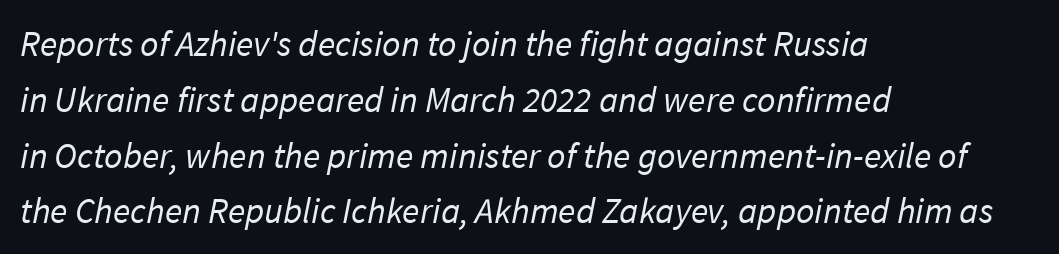
The leading is moderate, giving the passage an even texture. Nothing heavy about these letters — not bold at all. No feet cap the strokes, marking this as sans-serif type. Here the designer chose a conventional face with non-uniform glyph widths. Bare-footed words on every line.
